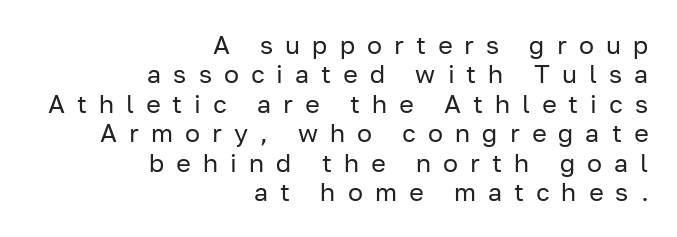
The strokes carry an ordinary text weight at most. Every stem runs plumb, perpendicular to the baseline. The zone under the glyphs is completely vacant. Display-style spreading of the glyphs; the letterfit is very open. Does the copy run flush right? Yes — the right margin is perfectly even.
